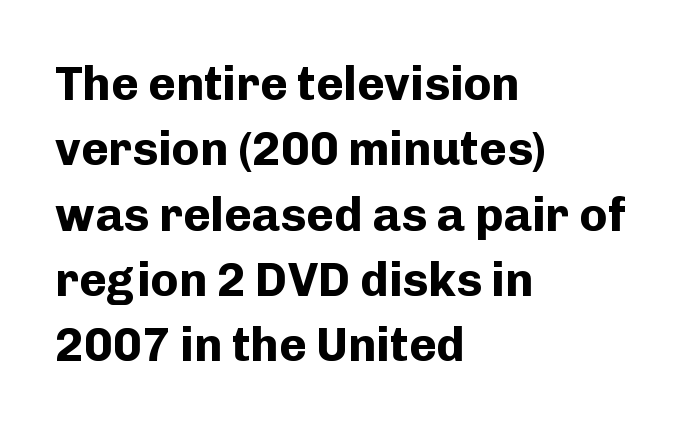
{"serif": "no", "italic": "no", "bold": "yes", "weight": "bold", "width": "normal", "stroke_contrast": "low", "x_height": "medium", "monospaced": "no", "underline": "no", "align": "left", "line_spacing": "normal", "line_spacing_ratio": 1.39, "letter_spacing": "normal", "letter_spacing_em": 0.0, "glyph_px": 47}
